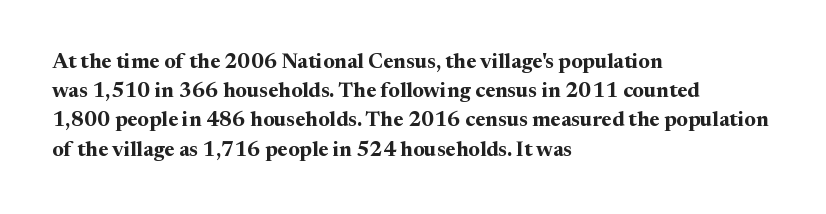
{"italic": "no", "bold": "yes", "underline": "no", "align": "left", "line_spacing": "normal", "line_spacing_ratio": 1.39, "letter_spacing": "normal", "letter_spacing_em": 0.0, "glyph_px": 21}
